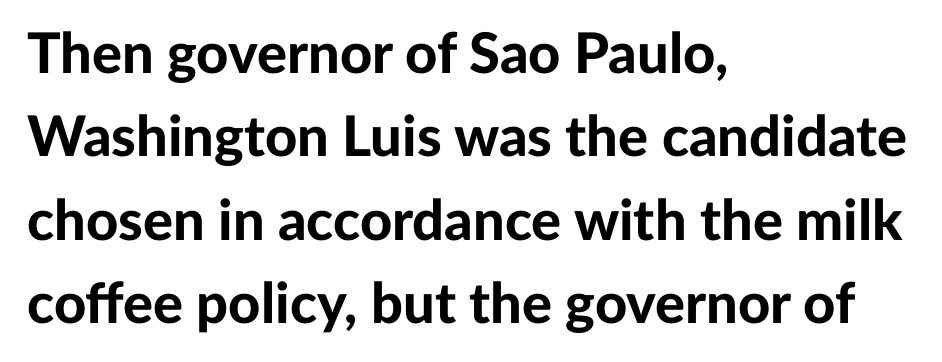
The image shows 56 px bold sans-serif type, upright; set left-aligned, normal line spacing (1.49x), normal letter spacing, not underlined; low stroke contrast and a medium x-height.
